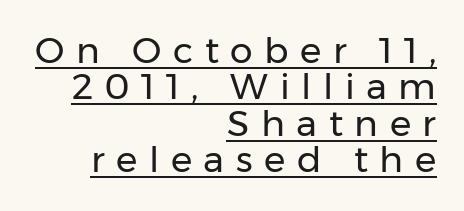
The image shows 36 px regular-weight sans-serif type, upright; set right-aligned, tight line spacing (1.01x), unusually wide letter spacing (+0.32 em), underlined; low stroke contrast and a medium x-height.
